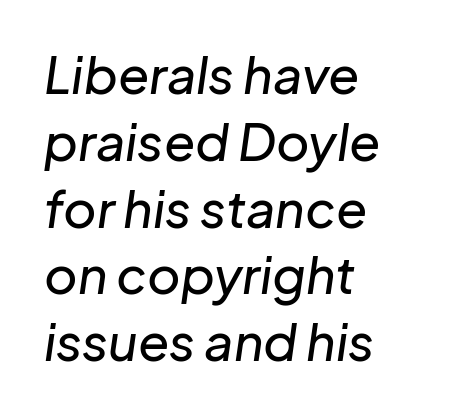
{"italic": "yes", "lean": "right", "slant_degrees": 8, "width": "normal", "stroke_contrast": "low", "x_height": "medium", "monospaced": "no", "underline": "no", "align": "left", "line_spacing": "normal", "line_spacing_ratio": 1.31, "letter_spacing": "normal", "letter_spacing_em": 0.0, "glyph_px": 51}
